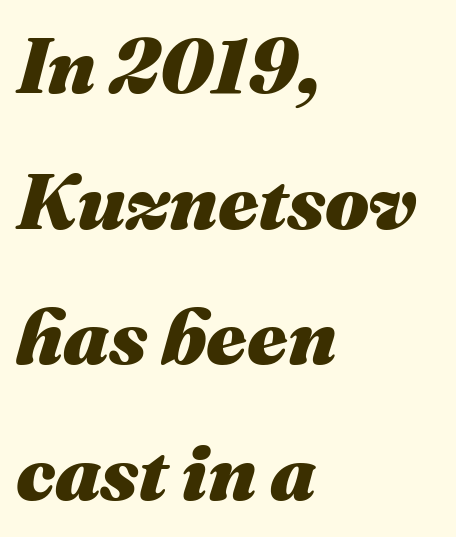
Character widths vary here, with narrow letters taking less room than wide ones. Clear beneath every line of the passage. Tracking here is standard; glyphs follow each other at the usual distance. The rendering anchors every line to the left-hand side.
